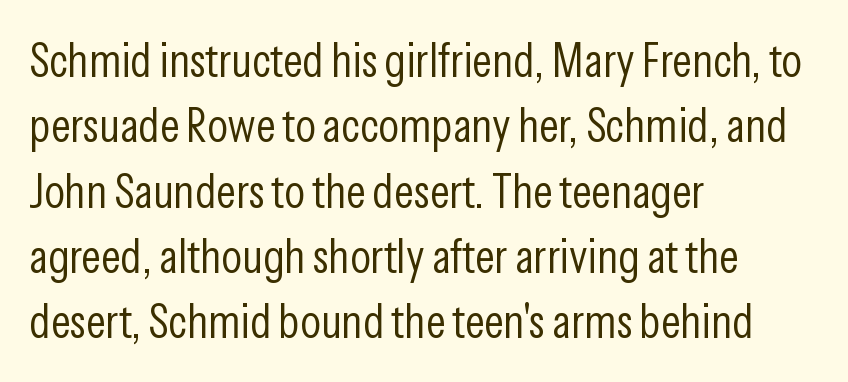
The image shows 48 px light, condensed sans-serif type, upright; set left-aligned, normal line spacing (1.36x), normal letter spacing, not underlined; low stroke contrast and a medium x-height.
